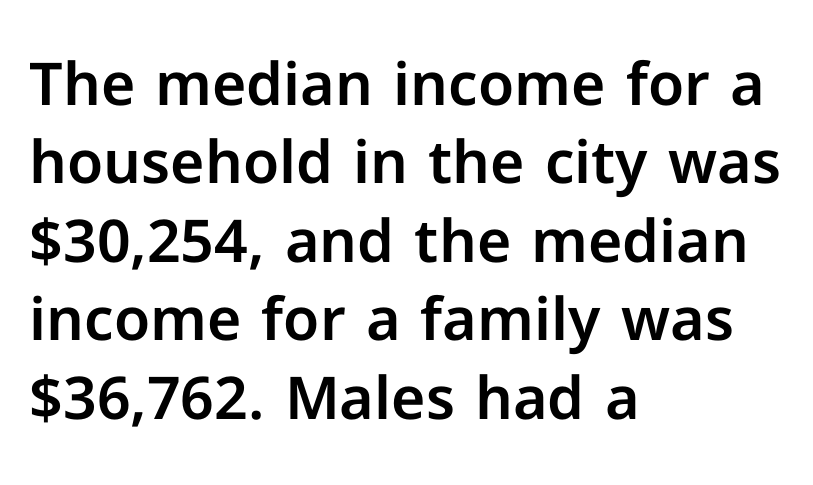
The image shows 59 px sans-serif type, upright; set left-aligned, normal line spacing (1.33x), normal letter spacing, not underlined; low stroke contrast and a medium x-height.
